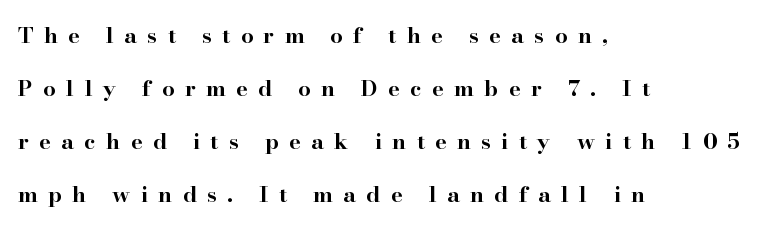
The image shows 22 px bold type, upright; set left-aligned, loose line spacing (2.41x), unusually wide letter spacing (+0.47 em), not underlined.
